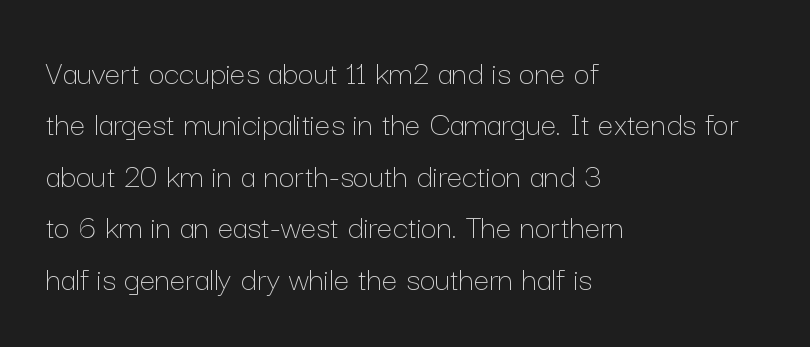
The image shows 35 px thin type, upright; set left-aligned, normal line spacing (1.47x), normal letter spacing, not underlined; low stroke contrast and a medium x-height.
